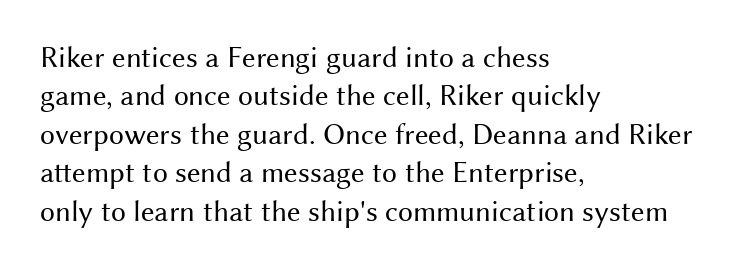
Q: Is the text bold? A: No.
Q: Is the text italic (slanted)? A: No, it is upright.
Q: Is the typeface a serif or a sans-serif typeface? A: Sans-serif.
Q: Is the text underlined? A: No.
Q: How is the paragraph aligned? A: Left-aligned.
Q: Is the spacing between letters normal or unusually wide? A: Normal.
Q: Is the spacing between lines tight, normal or loose? A: Normal.
Q: Width (condensed, normal, or wide)? A: Normal.
Q: Stroke contrast? A: Medium.
Q: x-height? A: Medium.
Q: Monospaced? A: No.
